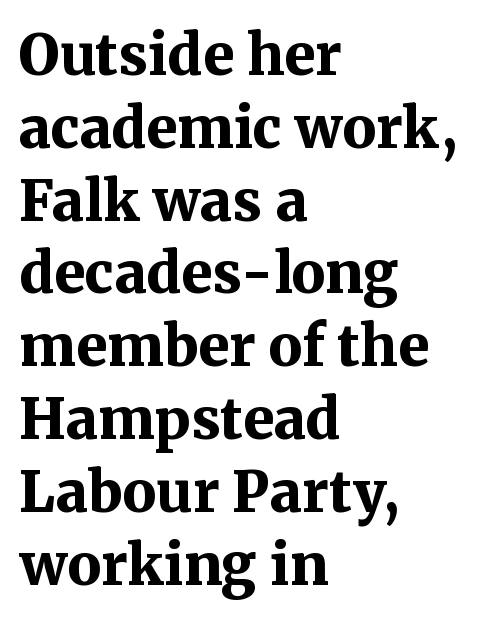
Q: Is the text bold? A: Yes.
Q: Is the text italic (slanted)? A: No, it is upright.
Q: Is the typeface a serif or a sans-serif typeface? A: Serif.
Q: Is the text underlined? A: No.
Q: How is the paragraph aligned? A: Left-aligned.
Q: Is the spacing between letters normal or unusually wide? A: Normal.
Q: Is the spacing between lines tight, normal or loose? A: Normal.
Q: Width (condensed, normal, or wide)? A: Normal.
Q: Stroke contrast? A: Medium.
Q: x-height? A: Medium.
Q: Monospaced? A: No.
